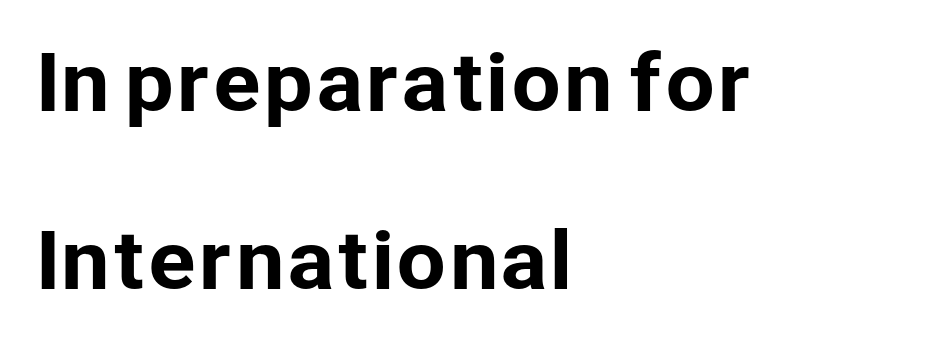
{"serif": "no", "italic": "no", "width": "normal", "stroke_contrast": "low", "x_height": "medium", "monospaced": "no", "underline": "no", "align": "left", "line_spacing": "loose", "line_spacing_ratio": 2.25, "letter_spacing": "normal", "letter_spacing_em": 0.0, "glyph_px": 79}
